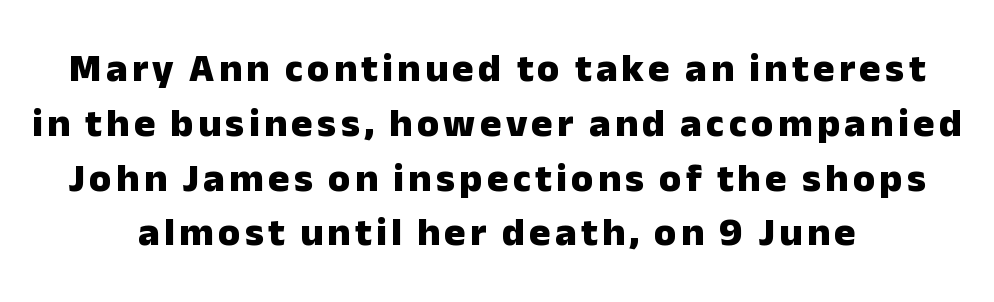
Q: Is the text bold? A: Yes.
Q: Is the text italic (slanted)? A: No, it is upright.
Q: Is the typeface a serif or a sans-serif typeface? A: Sans-serif.
Q: Is the text underlined? A: No.
Q: How is the paragraph aligned? A: Centered.
Q: Is the spacing between lines tight, normal or loose? A: Normal.
Q: Width (condensed, normal, or wide)? A: Normal.
Q: Stroke contrast? A: Low.
Q: x-height? A: Medium.
Q: Monospaced? A: No.
